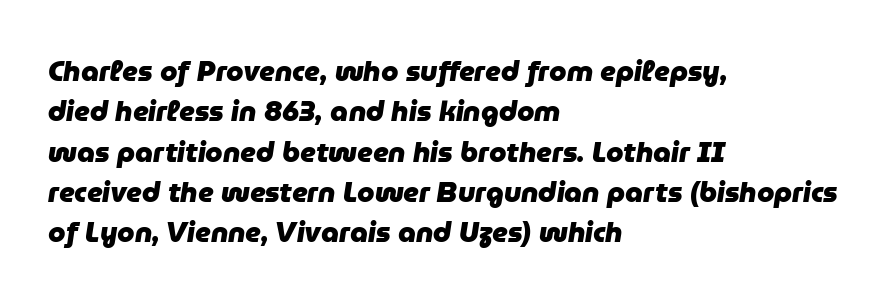
Q: Is the text bold? A: Yes.
Q: Is the text italic (slanted)? A: Yes, it leans right by about 9 degrees.
Q: Is the text underlined? A: No.
Q: How is the paragraph aligned? A: Left-aligned.
Q: Is the spacing between letters normal or unusually wide? A: Normal.
Q: Is the spacing between lines tight, normal or loose? A: Normal.
Q: Width (condensed, normal, or wide)? A: Normal.
Q: Stroke contrast? A: Low.
Q: x-height? A: Medium.
Q: Monospaced? A: No.
